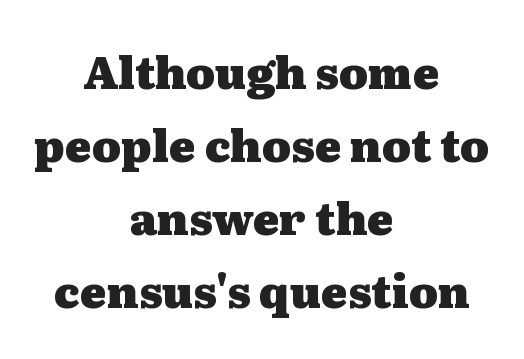
This sample has the flowing, uneven cadence of proportional lettering. The leading is moderate, giving the passage an even texture. Plenty of ink on the page — the face is bold. A clean baseline with only descenders dipping below it. It's the straight-up-and-down kind of type.
